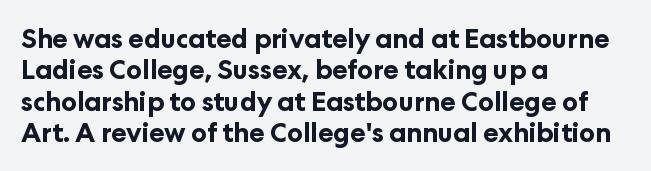
The image shows 26 px bold type, upright; set left-aligned, line spacing 1.21x, normal letter spacing, not underlined.
